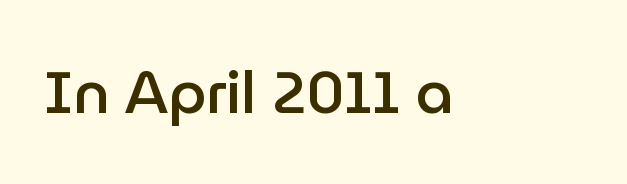
{"serif": "no", "italic": "no", "bold": "semi", "weight": "semibold", "width": "normal", "stroke_contrast": "low", "x_height": "medium", "monospaced": "no", "underline": "no", "letter_spacing": "normal", "letter_spacing_em": 0.0, "glyph_px": 60}
